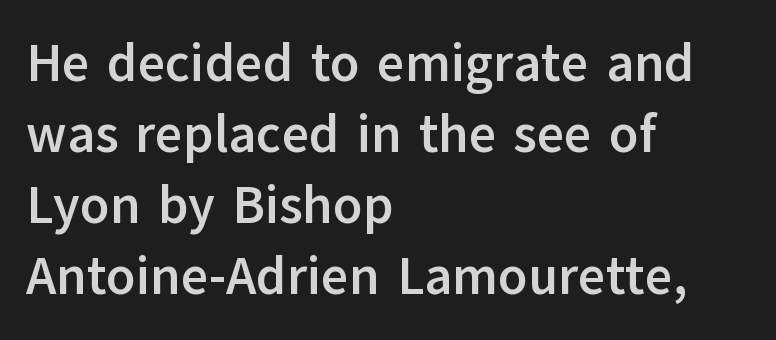
Q: Is the text bold? A: Yes.
Q: Is the text italic (slanted)? A: No, it is upright.
Q: Is the typeface a serif or a sans-serif typeface? A: Sans-serif.
Q: Is the text underlined? A: No.
Q: How is the paragraph aligned? A: Left-aligned.
Q: Is the spacing between letters normal or unusually wide? A: Normal.
Q: Is the spacing between lines tight, normal or loose? A: Normal.
Q: Width (condensed, normal, or wide)? A: Normal.
Q: Stroke contrast? A: Low.
Q: x-height? A: Medium.
Q: Monospaced? A: No.
